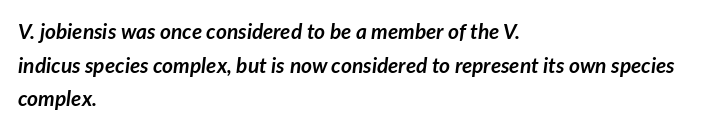
The image shows 21 px bold type, italic (leaning right); set left-aligned, normal line spacing (1.6x), normal letter spacing, not underlined.
